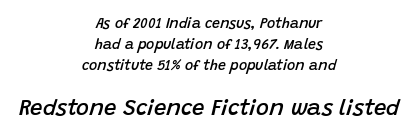
Q: Is the text bold? A: Semi-bold.
Q: Is the text italic (slanted)? A: Yes, it leans right by about 15 degrees.
Q: Is the text underlined? A: No.
Q: How is the paragraph aligned? A: Centered.
Q: Is the spacing between letters normal or unusually wide? A: Normal.
Q: Is the spacing between lines tight, normal or loose? A: Normal.
Q: Which block of text is set in a larger size, the first (top) or the second (bottom)? A: The second (bottom) one.
